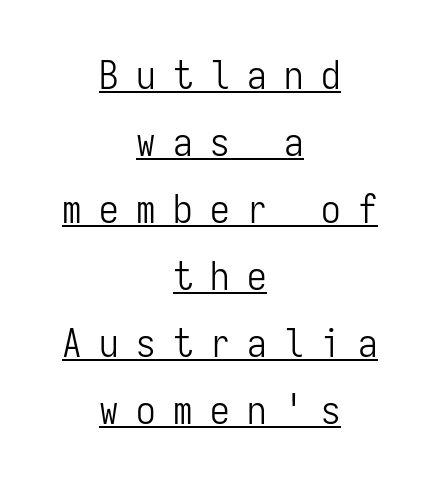
Q: Is the text bold? A: No.
Q: Is the text italic (slanted)? A: No, it is upright.
Q: Is the typeface a serif or a sans-serif typeface? A: Sans-serif.
Q: Is the text underlined? A: Yes.
Q: How is the paragraph aligned? A: Centered.
Q: Is the spacing between letters normal or unusually wide? A: Unusually wide.
Q: Width (condensed, normal, or wide)? A: Condensed.
Q: Stroke contrast? A: Low.
Q: x-height? A: Medium.
Q: Monospaced? A: Yes.
